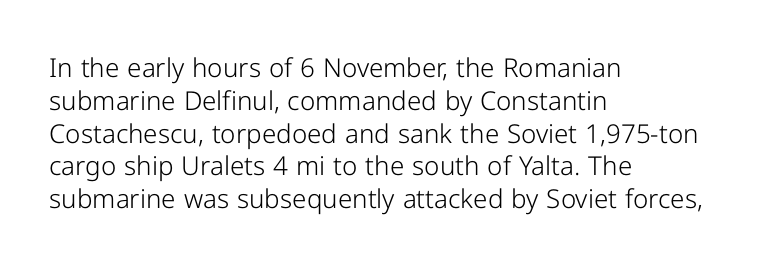
Q: Is the text bold? A: No.
Q: Is the text italic (slanted)? A: No, it is upright.
Q: Is the text underlined? A: No.
Q: How is the paragraph aligned? A: Left-aligned.
Q: Is the spacing between letters normal or unusually wide? A: Normal.
Q: Is the spacing between lines tight, normal or loose? A: Normal.
